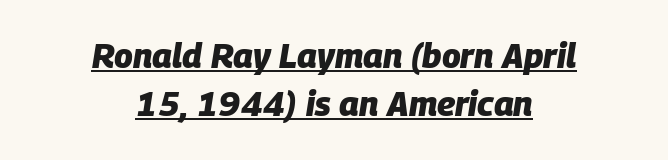
Thick stems and heavy bowls — unmistakably bold. The compositor balanced each line on the midline. Notice how descenders clear the ascenders below comfortably — that's standard leading. The face used here is proportionally spaced, like ordinary book or web type. Tracking value appears to be zero — textbook default spacing.
